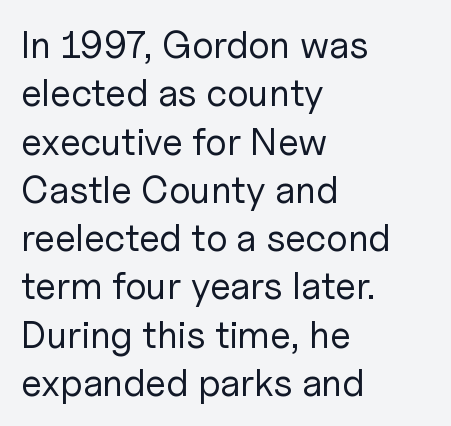
Q: Is the text bold? A: No.
Q: Is the text italic (slanted)? A: No, it is upright.
Q: Is the typeface a serif or a sans-serif typeface? A: Sans-serif.
Q: Is the text underlined? A: No.
Q: How is the paragraph aligned? A: Left-aligned.
Q: Is the spacing between letters normal or unusually wide? A: Normal.
Q: Is the spacing between lines tight, normal or loose? A: Normal.
Q: Width (condensed, normal, or wide)? A: Normal.
Q: Stroke contrast? A: Low.
Q: x-height? A: Medium.
Q: Monospaced? A: No.
